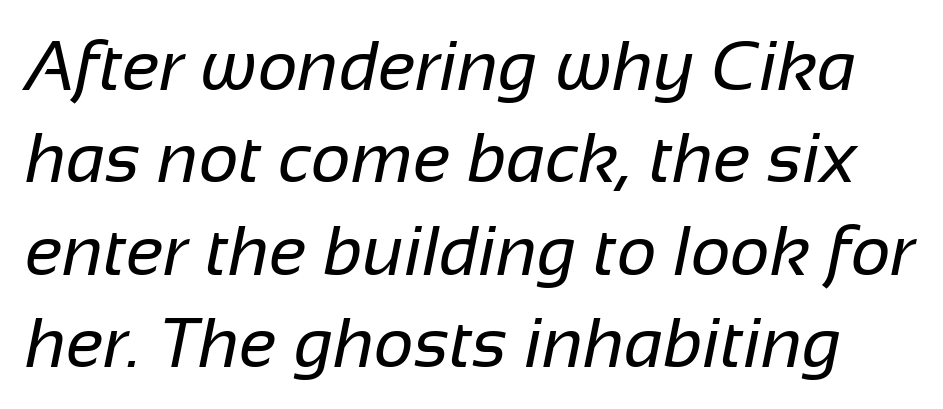
The image shows 70 px regular-weight sans-serif type; set normal line spacing (1.32x), normal letter spacing, not underlined; low stroke contrast and a medium x-height.
